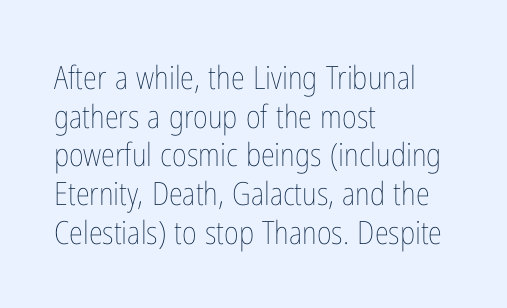
{"italic": "no", "bold": "no", "weight": "thin", "width": "condensed", "stroke_contrast": "low", "x_height": "medium", "monospaced": "no", "underline": "no", "align": "left", "line_spacing_ratio": 1.21, "letter_spacing": "normal", "letter_spacing_em": 0.0, "glyph_px": 32}
